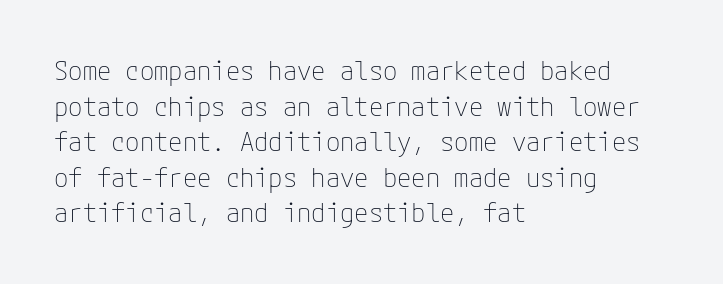
{"italic": "no", "bold": "no", "underline": "no", "align": "left", "line_spacing": "normal", "line_spacing_ratio": 1.37, "letter_spacing": "normal", "letter_spacing_em": 0.0, "glyph_px": 26}
